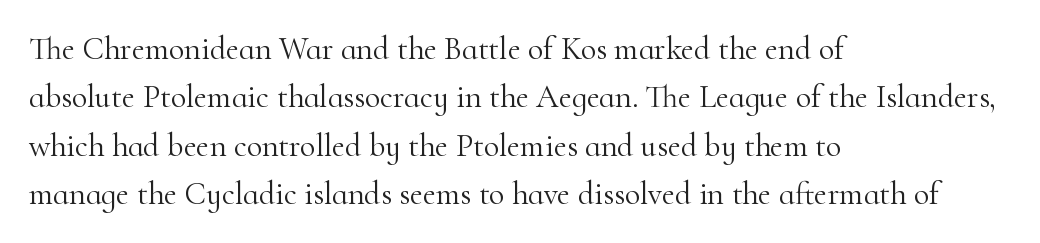
Old-style or modern, the face here clearly has serifs. The rows are spaced the way most documents space them. Caption: standard tracking, unaltered. Caption: multi-line text, flush left, ragged right. Words float on clear page, feet unadorned.
